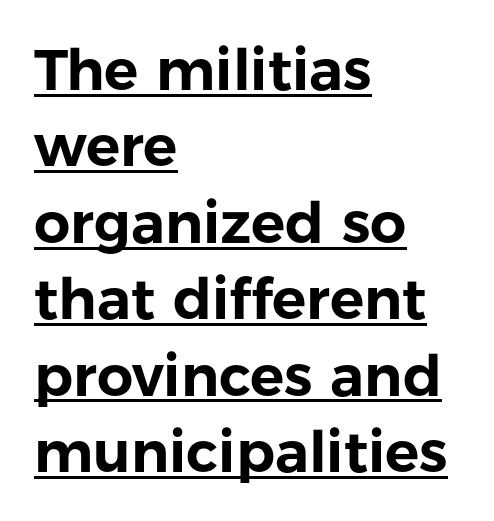
Q: Is the text italic (slanted)? A: No, it is upright.
Q: Is the typeface a serif or a sans-serif typeface? A: Sans-serif.
Q: Is the text underlined? A: Yes.
Q: How is the paragraph aligned? A: Left-aligned.
Q: Is the spacing between letters normal or unusually wide? A: Normal.
Q: Is the spacing between lines tight, normal or loose? A: Normal.
Q: Width (condensed, normal, or wide)? A: Normal.
Q: Stroke contrast? A: Low.
Q: x-height? A: Medium.
Q: Monospaced? A: No.
